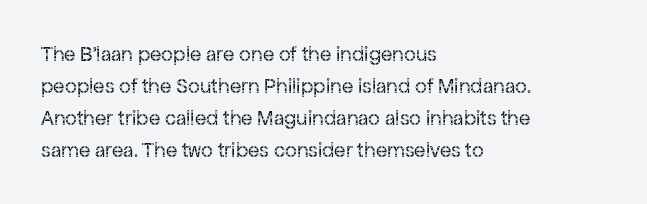
{"italic": "no", "bold": "no", "underline": "no", "align": "left", "line_spacing": "normal", "line_spacing_ratio": 1.52, "letter_spacing": "normal", "letter_spacing_em": 0.0, "glyph_px": 21}
